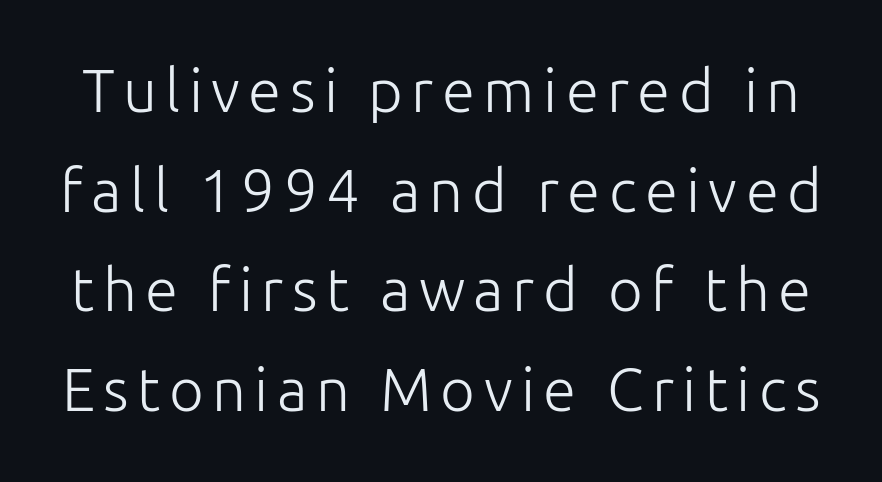
The image shows 60 px light sans-serif type, upright; set normal line spacing (1.66x), not underlined; low stroke contrast and a medium x-height.
